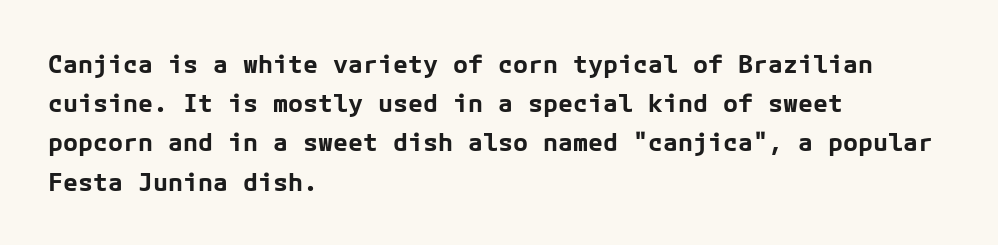
The image shows 25 px bold type, upright; set left-aligned, normal line spacing (1.57x), normal letter spacing, not underlined.
